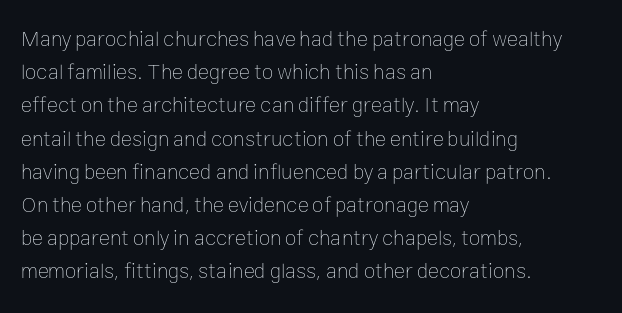
Q: Is the text bold? A: No.
Q: Is the text italic (slanted)? A: No, it is upright.
Q: Is the text underlined? A: No.
Q: How is the paragraph aligned? A: Left-aligned.
Q: Is the spacing between letters normal or unusually wide? A: Normal.
Q: Is the spacing between lines tight, normal or loose? A: Normal.
